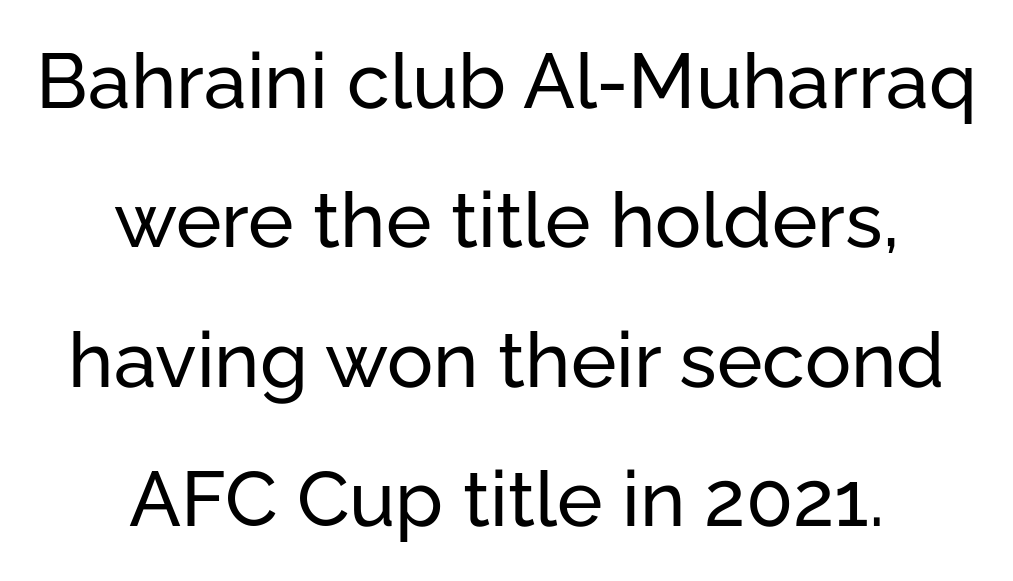
Compared with a flush-left layout, this one balances lines on the center instead. When letters stand straight like this, we call the style roman or upright. Examine the stroke ends and you'll find no serifs. Standard letterfit; no display-style spreading of the glyphs. Descenders hang freely into open space.
